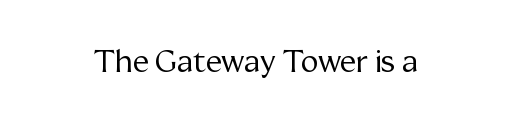
A bare baseline throughout the passage. These lines are composed in type with serifs. It's the straight-up-and-down kind of type. The letters advance in unequal steps, a hallmark of proportional type. Between one letter and the next there's only the usual sliver of space.
